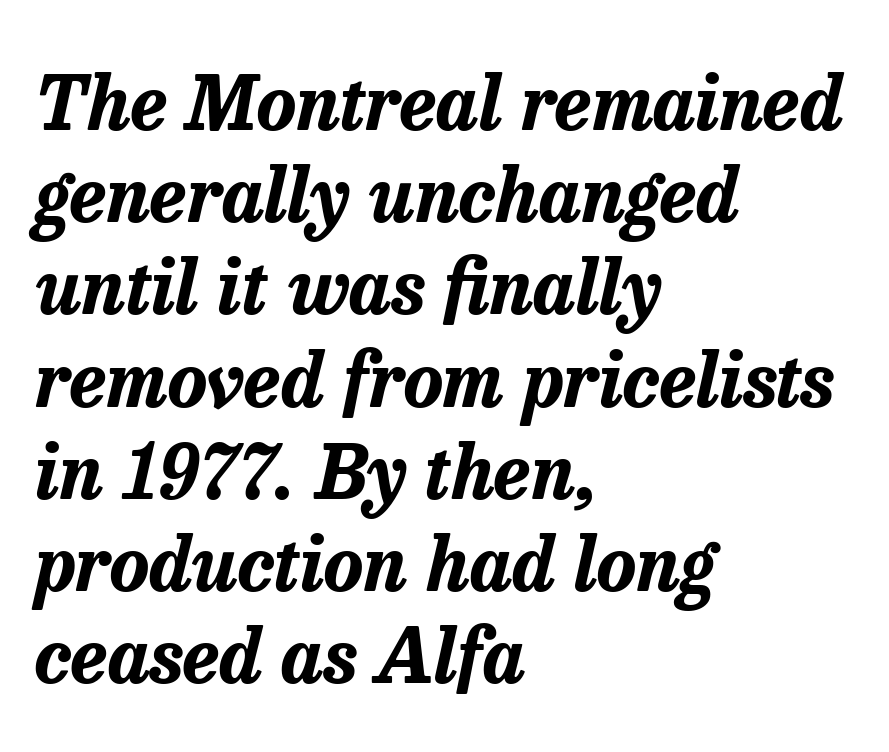
The image shows 75 px bold type, italic (leaning right); set left-aligned, line spacing 1.23x, normal letter spacing, not underlined; low stroke contrast and a medium x-height.
